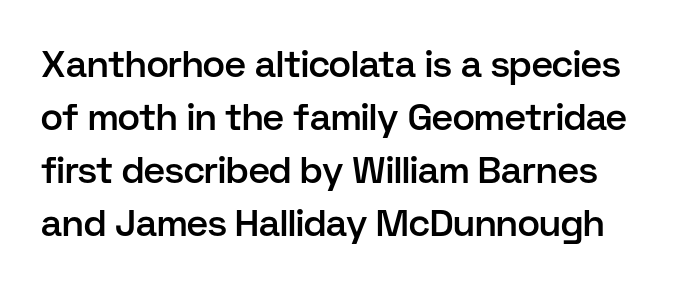
Q: Is the text bold? A: Semi-bold.
Q: Is the text italic (slanted)? A: No, it is upright.
Q: Is the typeface a serif or a sans-serif typeface? A: Sans-serif.
Q: Is the text underlined? A: No.
Q: Is the spacing between letters normal or unusually wide? A: Normal.
Q: Is the spacing between lines tight, normal or loose? A: Normal.
Q: Width (condensed, normal, or wide)? A: Normal.
Q: Stroke contrast? A: Low.
Q: x-height? A: Medium.
Q: Monospaced? A: No.
